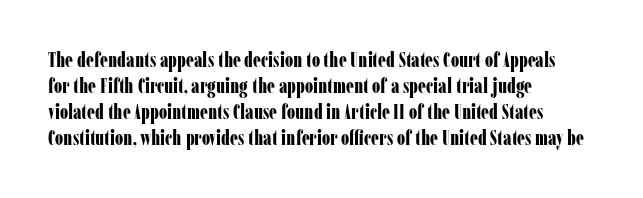
{"italic": "no", "bold": "yes", "underline": "no", "align": "left", "line_spacing": "normal", "line_spacing_ratio": 1.3, "letter_spacing": "normal", "letter_spacing_em": 0.0, "glyph_px": 20}
